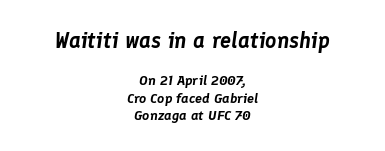
{"italic": "yes", "lean": "right", "slant_degrees": 8, "underline": "no", "align": "center", "line_spacing_ratio": 1.22, "letter_spacing": "normal", "letter_spacing_em": 0.0, "larger_block": "first", "size_ratio": 1.57, "glyph_px": 22}
